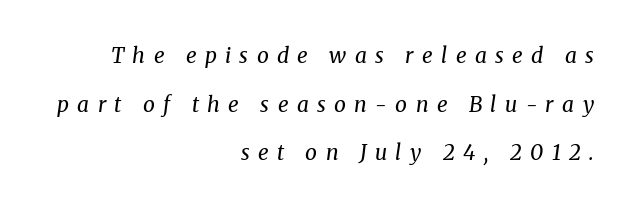
Q: Is the text bold? A: No.
Q: Is the text italic (slanted)? A: Yes, it leans right by about 8 degrees.
Q: Is the text underlined? A: No.
Q: How is the paragraph aligned? A: Right-aligned.
Q: Is the spacing between letters normal or unusually wide? A: Unusually wide.
Q: Is the spacing between lines tight, normal or loose? A: Loose.
